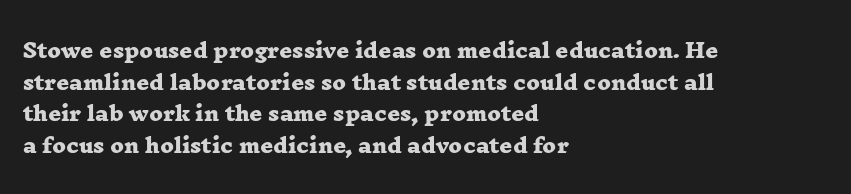
The baseline area is clear. This block has exactly the height ordinary leading produces. The letters sit at their default tracking, neither squeezed nor spread. If you drew a ruler down the left edge, every line would touch it. Set as a true bold cut, around the 700 mark.
